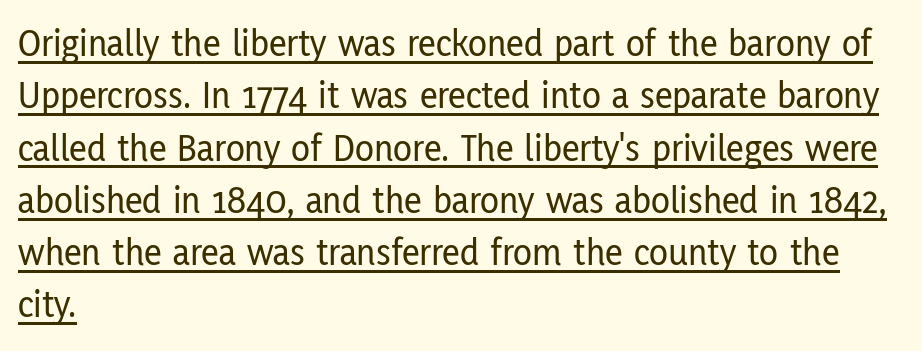
Q: Is the text italic (slanted)? A: No, it is upright.
Q: Is the typeface a serif or a sans-serif typeface? A: Sans-serif.
Q: Is the text underlined? A: Yes.
Q: How is the paragraph aligned? A: Left-aligned.
Q: Is the spacing between letters normal or unusually wide? A: Normal.
Q: Is the spacing between lines tight, normal or loose? A: Normal.
Q: Width (condensed, normal, or wide)? A: Condensed.
Q: Stroke contrast? A: Low.
Q: x-height? A: Medium.
Q: Monospaced? A: No.
